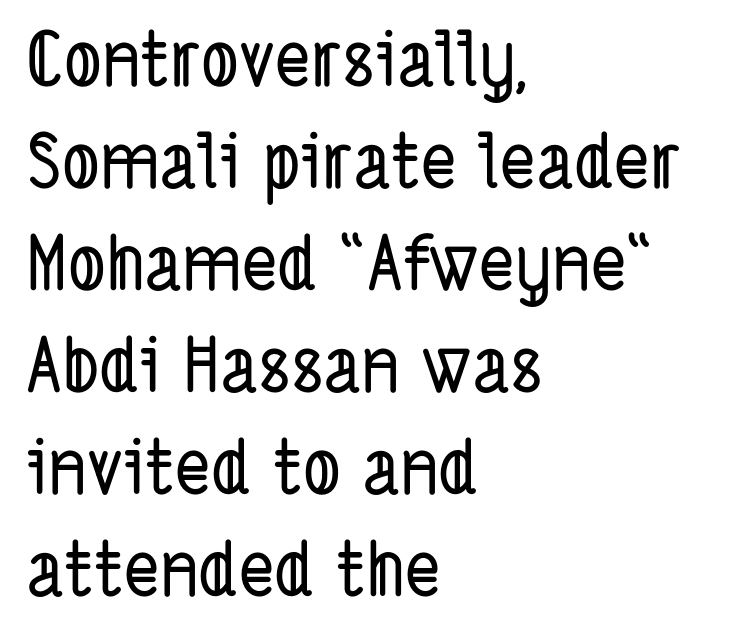
{"serif": "no", "width": "condensed", "stroke_contrast": "low", "x_height": "medium", "monospaced": "no", "underline": "no", "align": "left", "line_spacing": "normal", "line_spacing_ratio": 1.36, "letter_spacing": "normal", "letter_spacing_em": 0.0, "glyph_px": 75}
